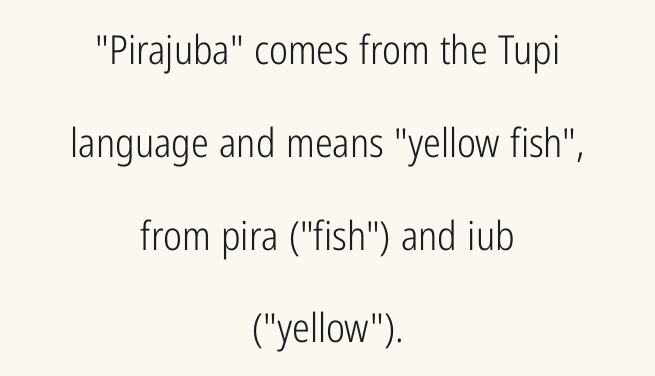
{"serif": "no", "italic": "no", "bold": "no", "weight": "light", "width": "condensed", "stroke_contrast": "low", "x_height": "medium", "monospaced": "no", "underline": "no", "align": "center", "line_spacing": "loose", "line_spacing_ratio": 2.32, "letter_spacing": "normal", "letter_spacing_em": 0.0, "glyph_px": 40}
